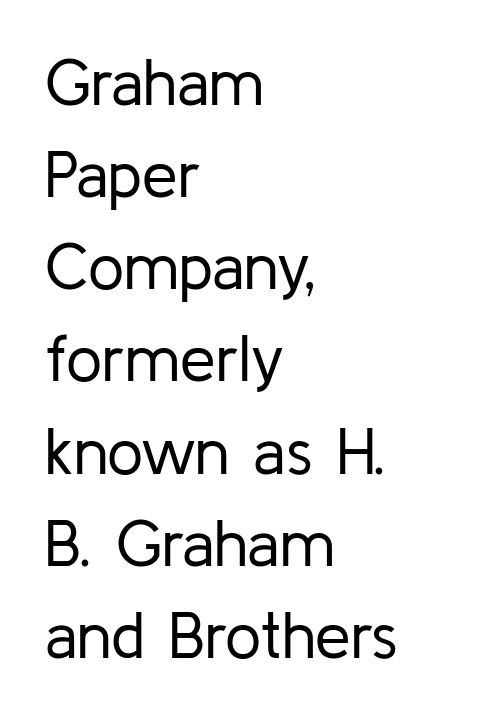
The compositor pushed each line to the left boundary. The horizontal fit of the characters is conventional and even. If you drew a line through each stem, it would be perfectly vertical. A typesetter would label this face a sans. Students, observe: this is what conventionally led text looks like.
